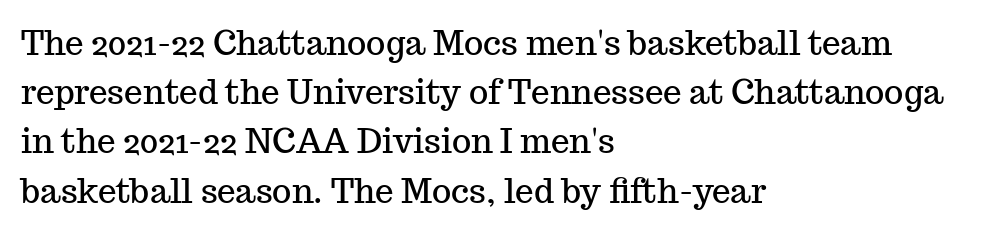
{"serif": "yes", "italic": "no", "width": "normal", "stroke_contrast": "medium", "x_height": "medium", "monospaced": "no", "underline": "no", "align": "left", "line_spacing": "normal", "line_spacing_ratio": 1.49, "letter_spacing": "normal", "letter_spacing_em": 0.0, "glyph_px": 33}
